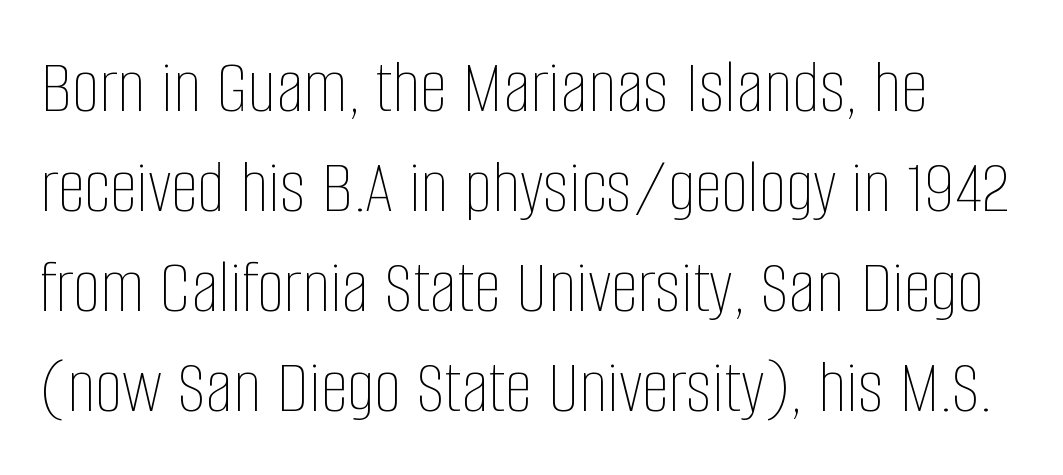
Q: Is the text bold? A: No.
Q: Is the text italic (slanted)? A: No, it is upright.
Q: Is the text underlined? A: No.
Q: Is the spacing between letters normal or unusually wide? A: Normal.
Q: Is the spacing between lines tight, normal or loose? A: Normal.
Q: Width (condensed, normal, or wide)? A: Condensed.
Q: Stroke contrast? A: Low.
Q: x-height? A: Large.
Q: Monospaced? A: No.
